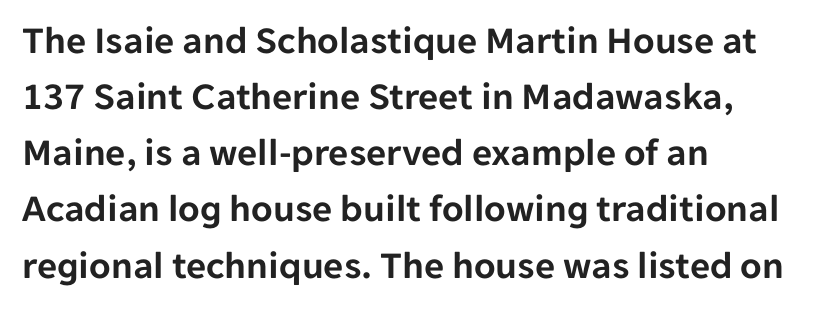
The image shows 39 px sans-serif type, upright; set left-aligned, normal line spacing (1.44x), normal letter spacing, not underlined; low stroke contrast and a medium x-height.
